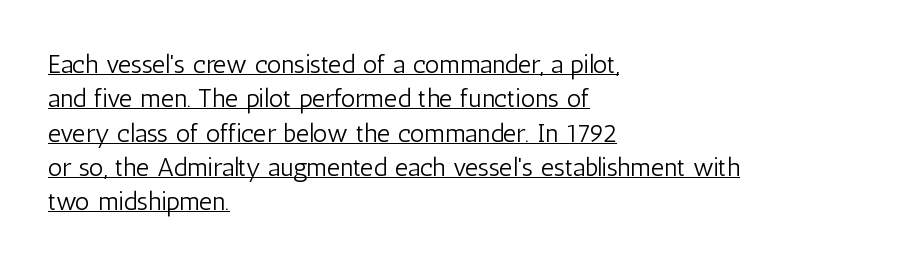
The image shows 26 px text type, upright; set left-aligned, normal line spacing (1.32x), normal letter spacing, underlined.
